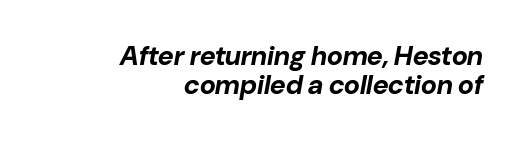
Q: Is the text bold? A: Yes.
Q: Is the text italic (slanted)? A: Yes, it leans right by about 10 degrees.
Q: Is the text underlined? A: No.
Q: How is the paragraph aligned? A: Right-aligned.
Q: Is the spacing between letters normal or unusually wide? A: Normal.
Q: Is the spacing between lines tight, normal or loose? A: Tight.
